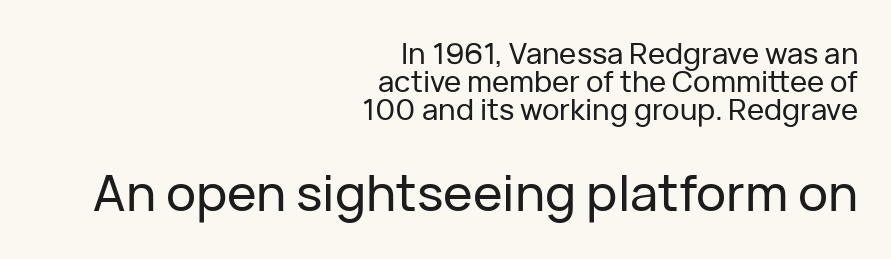
The face used here appears at its bigger size in the lower chunk. Which margin do the lines hug? The right one — the left edge is uneven. The letters advance in unequal steps, a hallmark of proportional type. Tall strokes in this sample are plumb rather than angled. Is this a sans? Yes — the strokes have no serifs. Look at the tracking — it's just the regular setting, nothing added.
